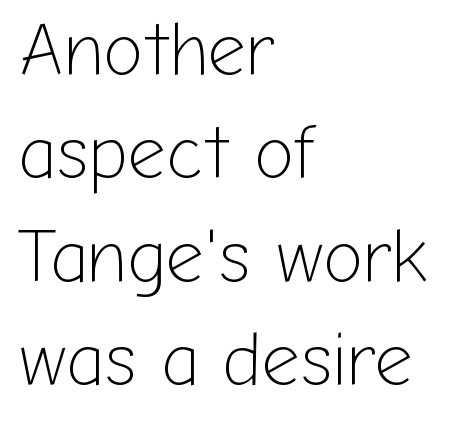
{"serif": "no", "italic": "no", "bold": "no", "weight": "light", "width": "normal", "stroke_contrast": "low", "x_height": "medium", "monospaced": "no", "underline": "no", "align": "left", "line_spacing": "normal", "line_spacing_ratio": 1.38, "letter_spacing": "normal", "letter_spacing_em": 0.0, "glyph_px": 75}
